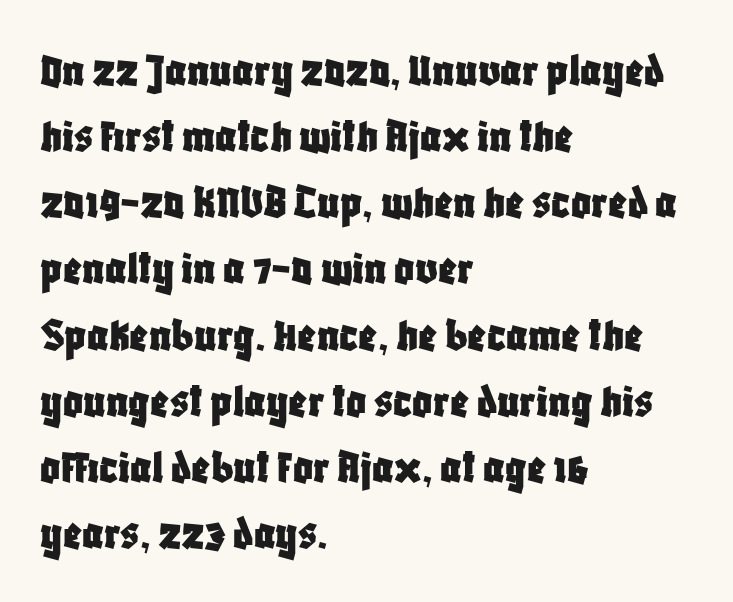
Q: Is the text italic (slanted)? A: No, it is upright.
Q: Is the typeface a serif or a sans-serif typeface? A: Sans-serif.
Q: Is the text underlined? A: No.
Q: How is the paragraph aligned? A: Left-aligned.
Q: Is the spacing between letters normal or unusually wide? A: Normal.
Q: Is the spacing between lines tight, normal or loose? A: Normal.
Q: Width (condensed, normal, or wide)? A: Condensed.
Q: Stroke contrast? A: Low.
Q: x-height? A: Large.
Q: Monospaced? A: No.
